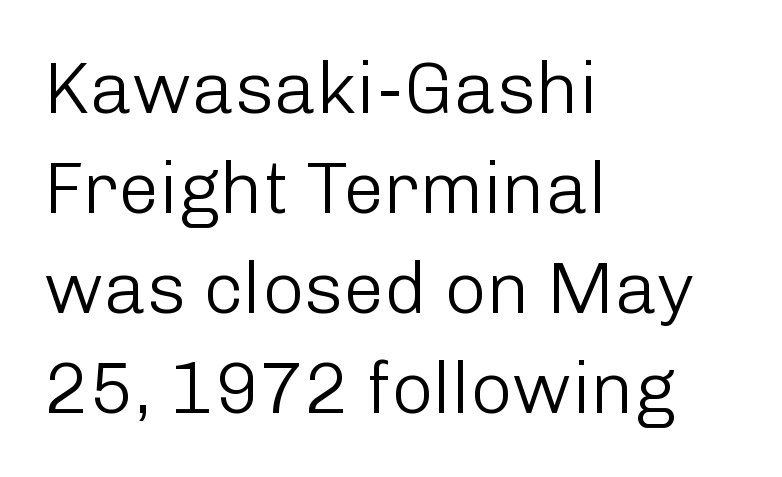
The letters advance in unequal steps, a hallmark of proportional type. The lines sit at an ordinary, default distance from one another. The letterforms sit at book weight or below. The strip under each line holds only bare page.
